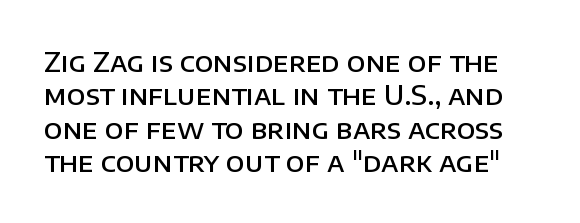
The image shows 27 px text type, upright; set line spacing 1.24x, normal letter spacing, not underlined.
